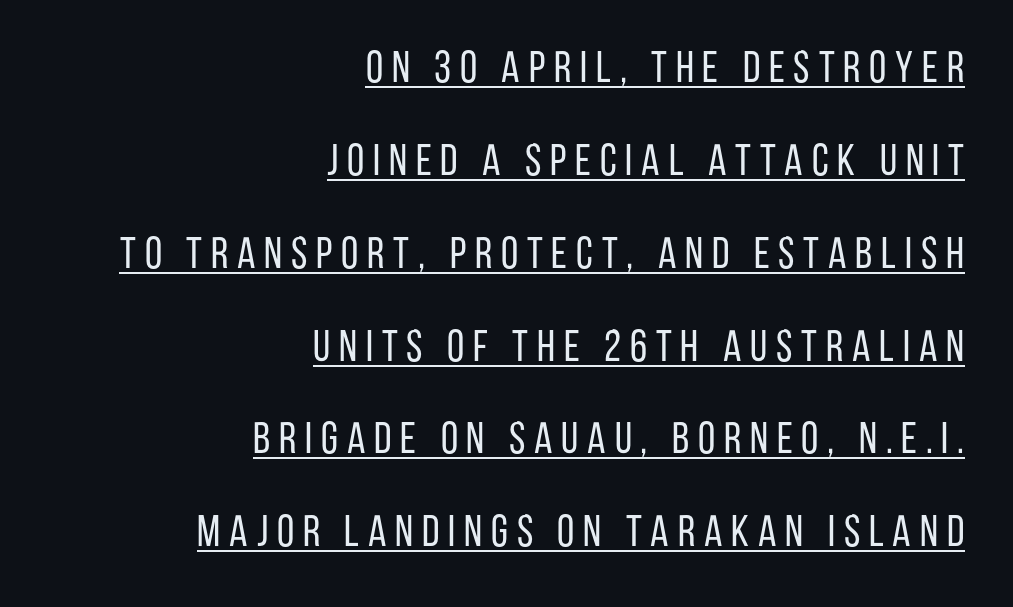
Q: Is the text bold? A: No.
Q: Is the text italic (slanted)? A: No, it is upright.
Q: Is the typeface a serif or a sans-serif typeface? A: Sans-serif.
Q: Is the text underlined? A: Yes.
Q: How is the paragraph aligned? A: Right-aligned.
Q: Is the spacing between letters normal or unusually wide? A: Unusually wide.
Q: Is the spacing between lines tight, normal or loose? A: Loose.
Q: Width (condensed, normal, or wide)? A: Condensed.
Q: Stroke contrast? A: Low.
Q: x-height? A: Large.
Q: Monospaced? A: No.
